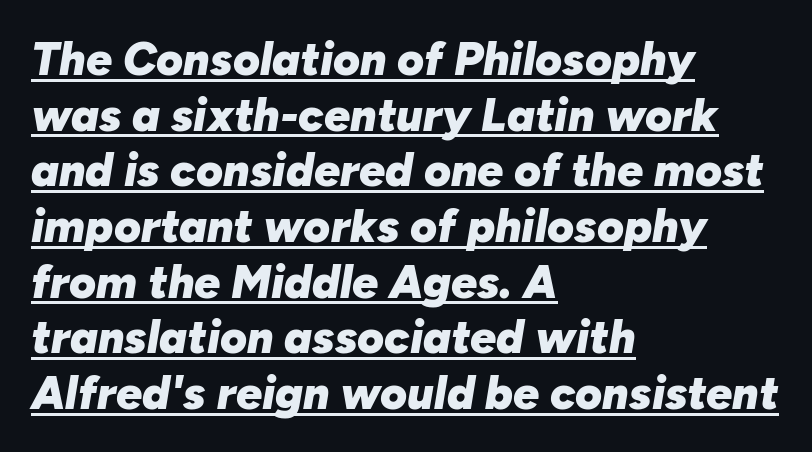
Plenty of ink on the page — the face is bold. The letters advance in unequal steps, a hallmark of proportional type. The passage shown leans; its letterforms are oblique. A continuous stroke trails under the words, as in a hyperlink. The lines are quadded left. In terms of letterspacing, this is plain default setting.
